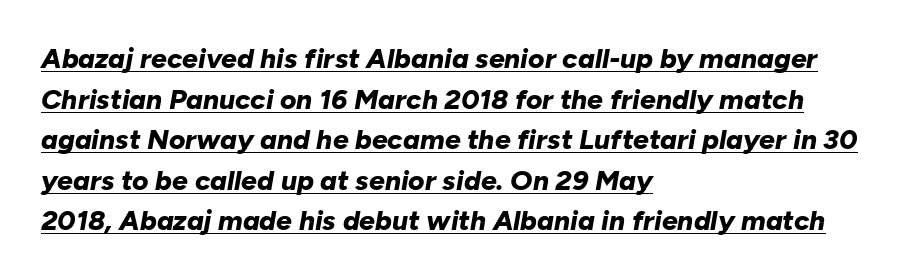
Q: Is the text bold? A: Yes.
Q: Is the text italic (slanted)? A: Yes, it leans right by about 10 degrees.
Q: Is the text underlined? A: Yes.
Q: How is the paragraph aligned? A: Left-aligned.
Q: Is the spacing between letters normal or unusually wide? A: Normal.
Q: Is the spacing between lines tight, normal or loose? A: Normal.
Q: Width (condensed, normal, or wide)? A: Normal.
Q: Stroke contrast? A: Low.
Q: x-height? A: Medium.
Q: Monospaced? A: No.
